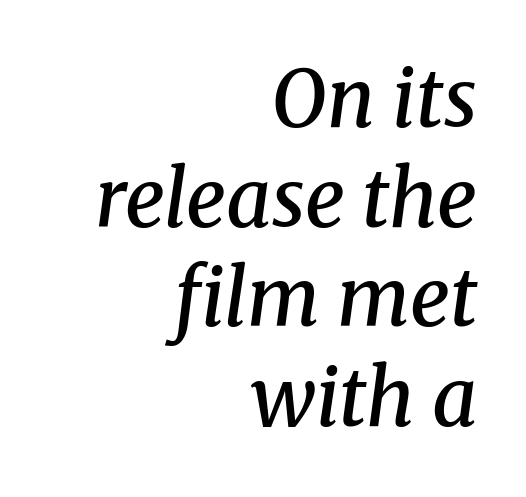
What kind of face is this? One with serifs. The face used here has a pronounced slope to its letters. The face used here is proportionally spaced, like ordinary book or web type. Rule under the text: the space is simply empty.
